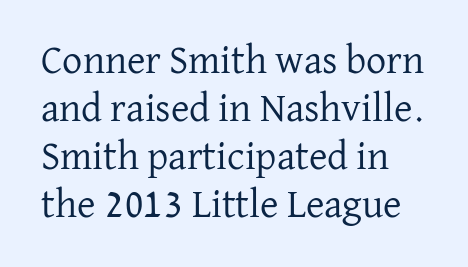
{"serif": "yes", "italic": "no", "bold": "no", "weight": "regular", "width": "normal", "stroke_contrast": "low", "x_height": "medium", "monospaced": "no", "underline": "no", "line_spacing_ratio": 1.2, "letter_spacing": "normal", "letter_spacing_em": 0.0, "glyph_px": 40}
